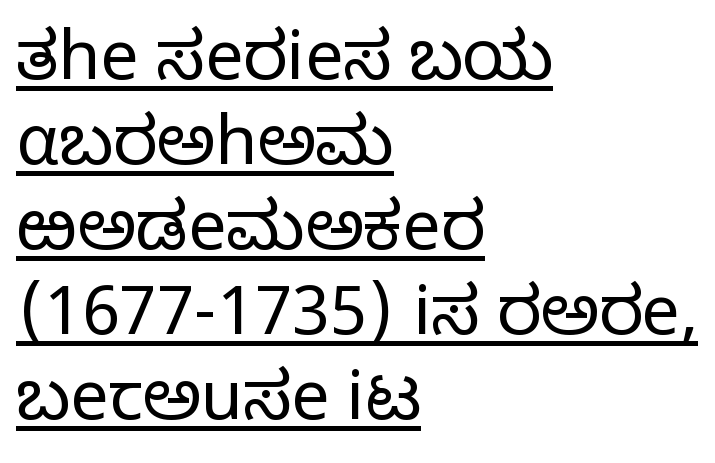
The weight tops out at a normal text grade. The letters carry no serifs — their stems end cleanly without finishing strokes. The rendering uses natural spacing where letterforms have individual widths. The text block is weighted toward the left margin, trailing off unevenly rightward. Whoever set this chose a conventional vertical rhythm. The letters sit at their default tracking, neither squeezed nor spread.
